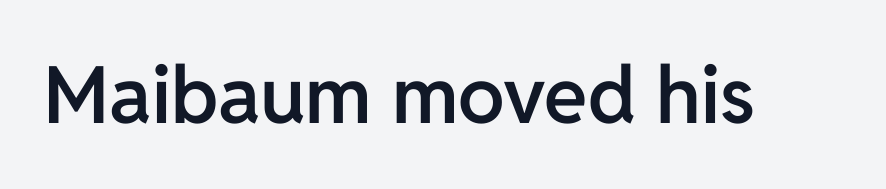
Q: Is the text bold? A: Semi-bold.
Q: Is the text italic (slanted)? A: No, it is upright.
Q: Is the typeface a serif or a sans-serif typeface? A: Sans-serif.
Q: Is the text underlined? A: No.
Q: Is the spacing between letters normal or unusually wide? A: Normal.
Q: Width (condensed, normal, or wide)? A: Normal.
Q: Stroke contrast? A: Low.
Q: x-height? A: Medium.
Q: Monospaced? A: No.
